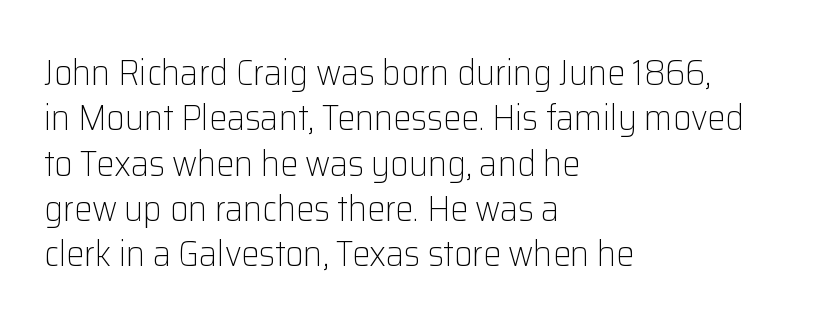
{"serif": "no", "italic": "no", "bold": "no", "weight": "light", "width": "normal", "stroke_contrast": "low", "x_height": "medium", "monospaced": "no", "underline": "no", "align": "left", "line_spacing": "normal", "line_spacing_ratio": 1.26, "letter_spacing": "normal", "letter_spacing_em": 0.0, "glyph_px": 36}
